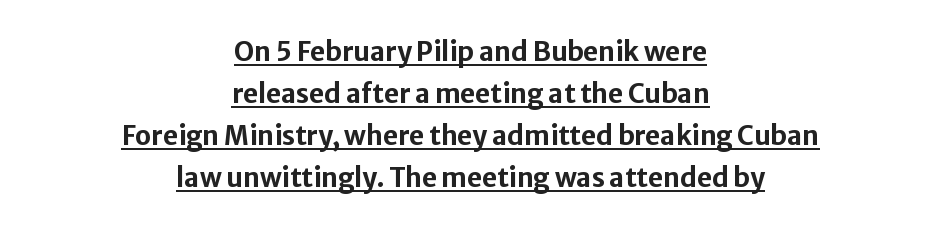
Q: Is the text bold? A: Yes.
Q: Is the text italic (slanted)? A: No, it is upright.
Q: Is the text underlined? A: Yes.
Q: How is the paragraph aligned? A: Centered.
Q: Is the spacing between letters normal or unusually wide? A: Normal.
Q: Is the spacing between lines tight, normal or loose? A: Normal.
